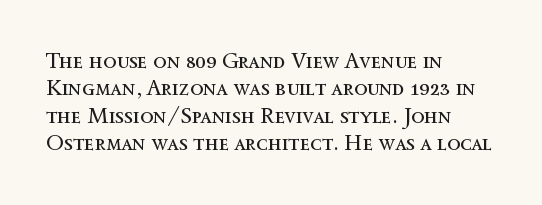
Q: Is the text bold? A: No.
Q: Is the text italic (slanted)? A: No, it is upright.
Q: Is the text underlined? A: No.
Q: How is the paragraph aligned? A: Left-aligned.
Q: Is the spacing between letters normal or unusually wide? A: Normal.
